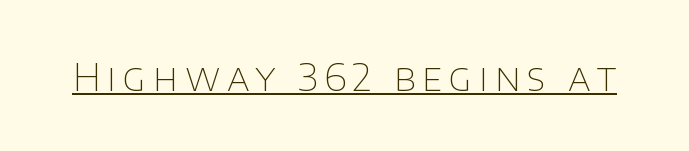
The image shows 38 px thin sans-serif type, upright; set underlined; low stroke contrast and a large x-height.
